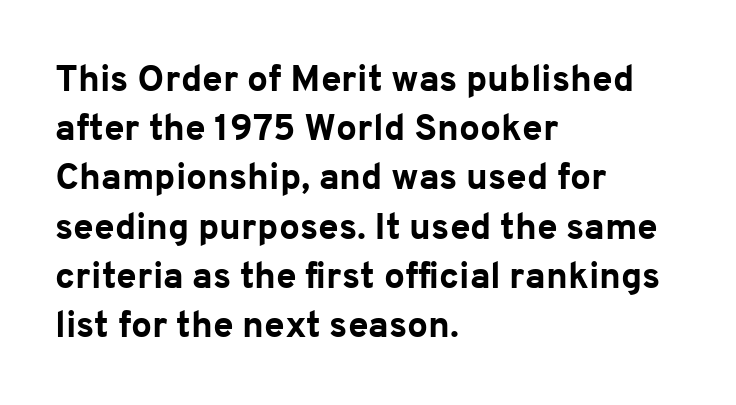
The image shows 37 px bold sans-serif type, upright; set left-aligned, normal line spacing (1.33x), normal letter spacing, not underlined; low stroke contrast and a medium x-height.
